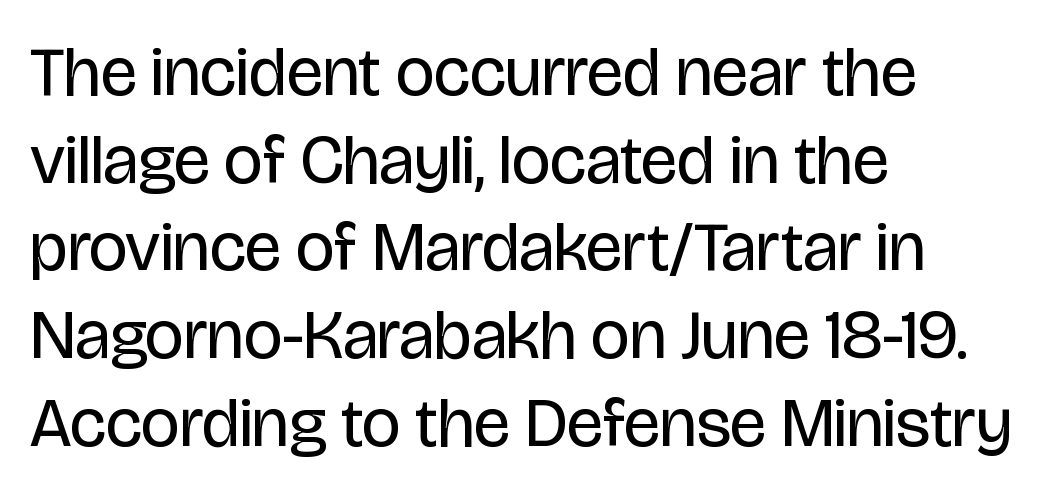
Q: Is the text bold? A: No.
Q: Is the text italic (slanted)? A: No, it is upright.
Q: Is the typeface a serif or a sans-serif typeface? A: Sans-serif.
Q: Is the text underlined? A: No.
Q: How is the paragraph aligned? A: Left-aligned.
Q: Is the spacing between letters normal or unusually wide? A: Normal.
Q: Is the spacing between lines tight, normal or loose? A: Normal.
Q: Width (condensed, normal, or wide)? A: Condensed.
Q: Stroke contrast? A: Low.
Q: x-height? A: Large.
Q: Monospaced? A: No.
